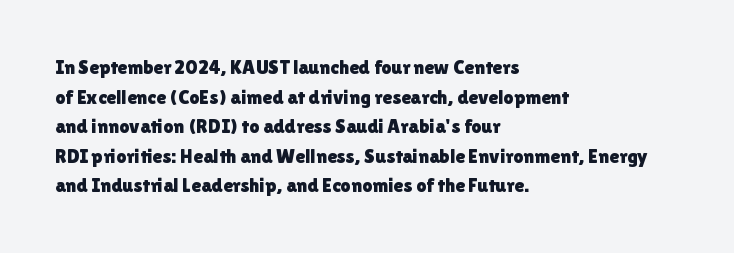
The image shows 20 px text type, upright; set left-aligned, normal line spacing (1.48x), normal letter spacing, not underlined.
